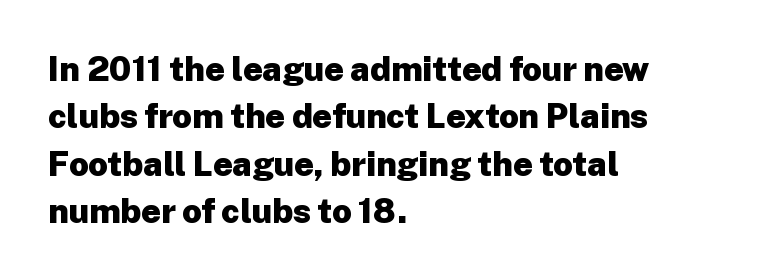
Q: Is the text bold? A: Yes.
Q: Is the text italic (slanted)? A: No, it is upright.
Q: Is the typeface a serif or a sans-serif typeface? A: Sans-serif.
Q: Is the text underlined? A: No.
Q: How is the paragraph aligned? A: Left-aligned.
Q: Is the spacing between letters normal or unusually wide? A: Normal.
Q: Is the spacing between lines tight, normal or loose? A: Normal.
Q: Width (condensed, normal, or wide)? A: Normal.
Q: Stroke contrast? A: Low.
Q: x-height? A: Medium.
Q: Monospaced? A: No.
